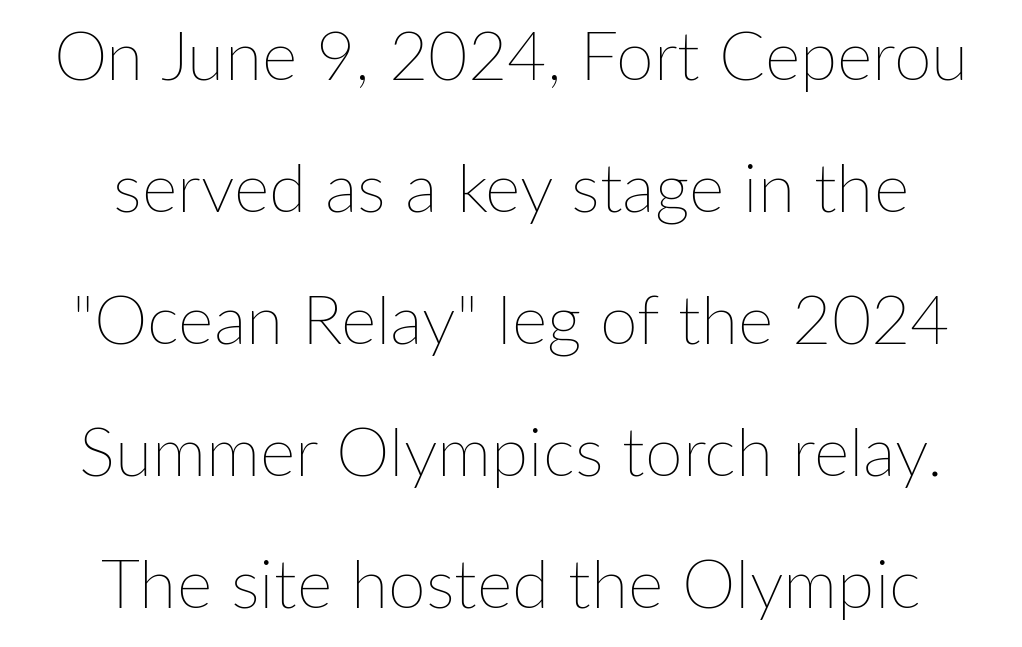
Q: Is the text bold? A: No.
Q: Is the text italic (slanted)? A: No, it is upright.
Q: Is the text underlined? A: No.
Q: How is the paragraph aligned? A: Centered.
Q: Is the spacing between letters normal or unusually wide? A: Normal.
Q: Is the spacing between lines tight, normal or loose? A: Loose.
Q: Width (condensed, normal, or wide)? A: Normal.
Q: Stroke contrast? A: Low.
Q: x-height? A: Medium.
Q: Monospaced? A: No.
